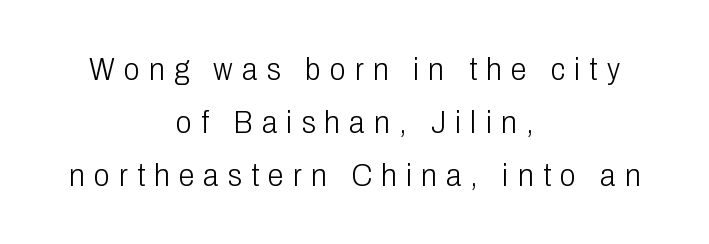
The image shows 32 px light, condensed sans-serif type, upright; set centered, normal line spacing (1.65x), unusually wide letter spacing (+0.29 em), not underlined; low stroke contrast and a medium x-height.
